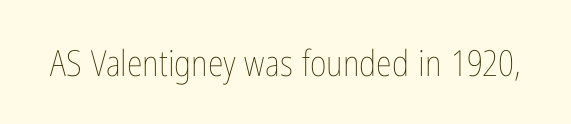
The passage shown is not underscored anywhere. The face used here is proportionally spaced, like ordinary book or web type. A light-to-regular cut is what we see here. Posture: straight, roman, zero tilt. This rendering leaves character spacing at its baseline value.
